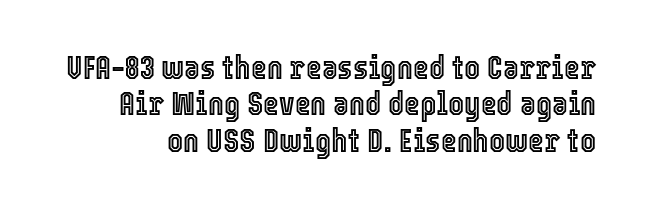
Q: Is the text italic (slanted)? A: No, it is upright.
Q: Is the text underlined? A: No.
Q: Is the spacing between letters normal or unusually wide? A: Normal.
Q: Is the spacing between lines tight, normal or loose? A: Tight.
Q: Width (condensed, normal, or wide)? A: Condensed.
Q: x-height? A: Medium.
Q: Monospaced? A: No.
